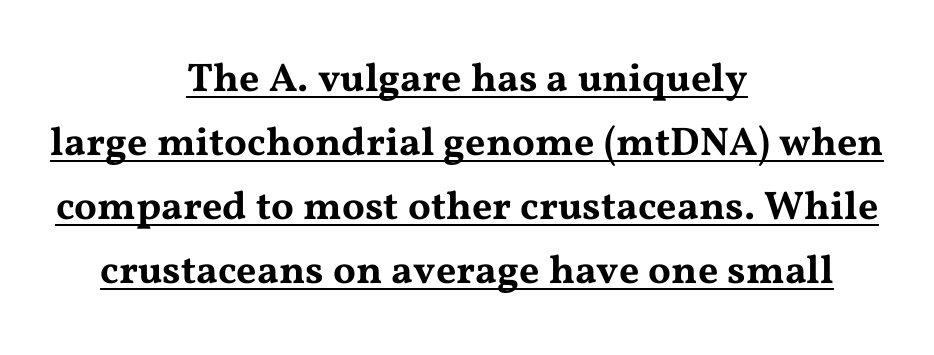
The image shows 40 px wide serif type, upright; set centered, normal line spacing (1.6x), normal letter spacing, underlined; medium stroke contrast and a medium x-height.
